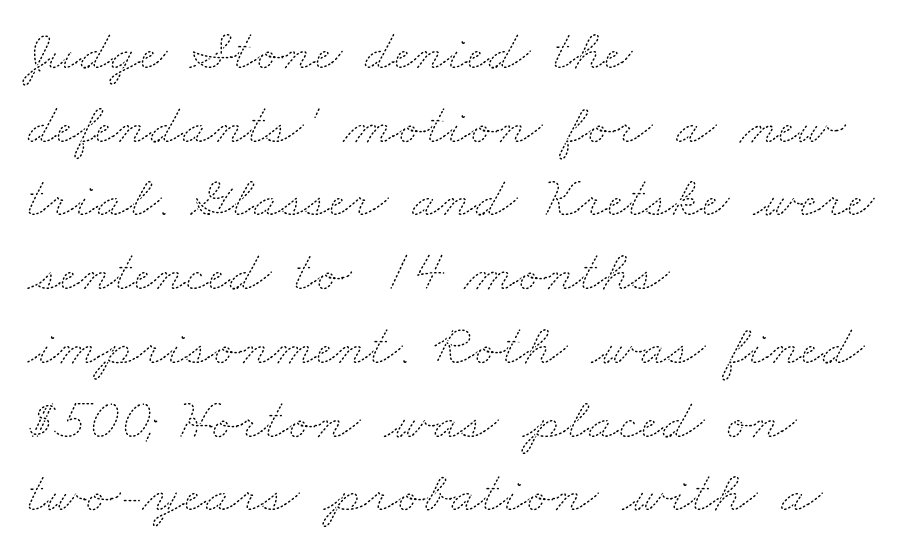
{"bold": "no", "weight": "thin", "width": "wide", "stroke_contrast": "medium", "x_height": "small", "monospaced": "no", "underline": "no", "align": "left", "line_spacing": "normal", "line_spacing_ratio": 1.25, "letter_spacing": "normal", "letter_spacing_em": 0.0, "glyph_px": 59}
